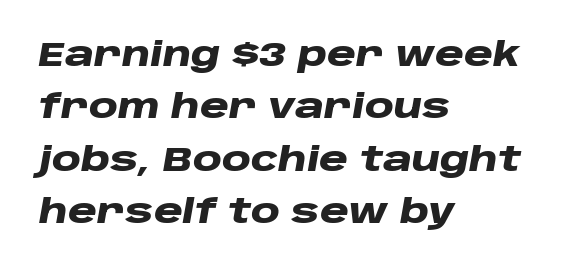
The image shows 33 px heavy, wide type, italic (leaning right); set left-aligned, normal line spacing (1.59x), normal letter spacing, not underlined; low stroke contrast and a large x-height.
